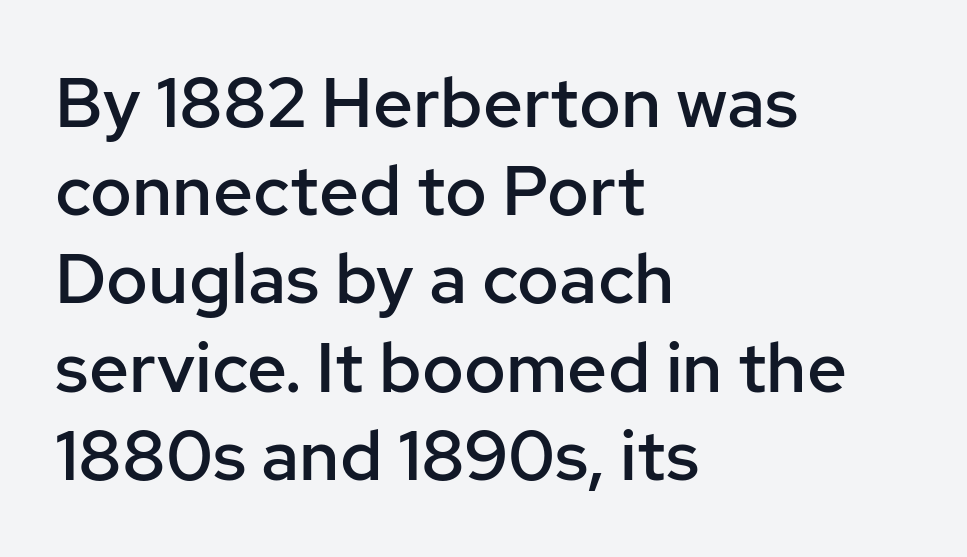
{"serif": "no", "italic": "no", "bold": "semi", "weight": "semibold", "width": "normal", "stroke_contrast": "low", "x_height": "medium", "monospaced": "no", "underline": "no", "align": "left", "line_spacing": "normal", "line_spacing_ratio": 1.26, "letter_spacing": "normal", "letter_spacing_em": 0.0, "glyph_px": 70}
